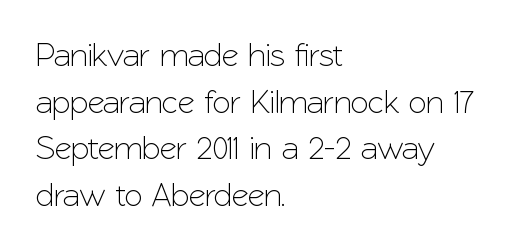
{"serif": "no", "italic": "no", "width": "normal", "stroke_contrast": "low", "x_height": "medium", "monospaced": "no", "underline": "no", "align": "left", "line_spacing": "normal", "line_spacing_ratio": 1.41, "letter_spacing": "normal", "letter_spacing_em": 0.0, "glyph_px": 33}
